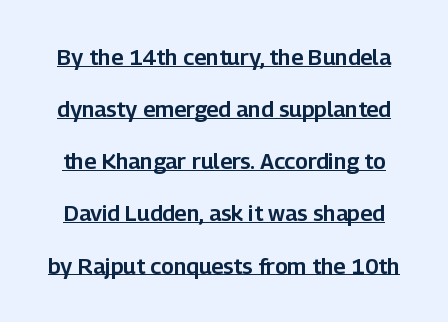
The image shows 22 px text type, upright; set loose line spacing (2.37x), normal letter spacing, underlined.
